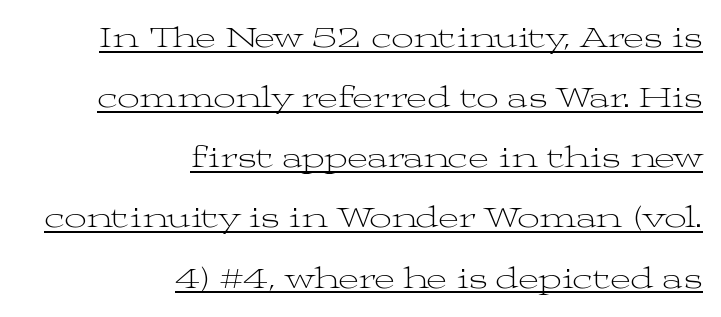
The image shows 31 px light, wide serif type, upright; set right-aligned, loose line spacing (1.94x), normal letter spacing, underlined; medium stroke contrast and a medium x-height.
